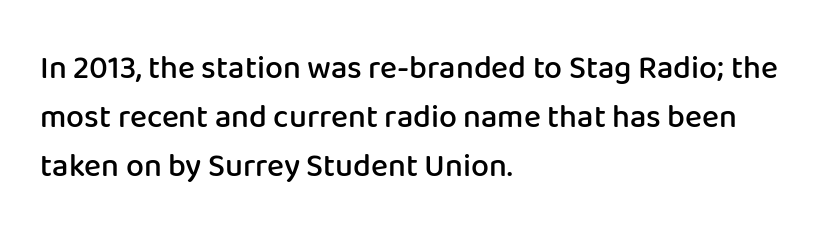
Q: Is the text bold? A: Semi-bold.
Q: Is the text italic (slanted)? A: No, it is upright.
Q: Is the typeface a serif or a sans-serif typeface? A: Sans-serif.
Q: Is the text underlined? A: No.
Q: How is the paragraph aligned? A: Left-aligned.
Q: Is the spacing between letters normal or unusually wide? A: Normal.
Q: Is the spacing between lines tight, normal or loose? A: Normal.
Q: Width (condensed, normal, or wide)? A: Normal.
Q: Stroke contrast? A: Low.
Q: x-height? A: Medium.
Q: Monospaced? A: No.
